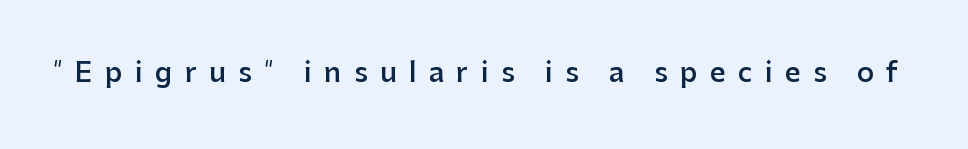
Q: Is the text bold? A: Semi-bold.
Q: Is the text italic (slanted)? A: No, it is upright.
Q: Is the text underlined? A: No.
Q: Is the spacing between letters normal or unusually wide? A: Unusually wide.
